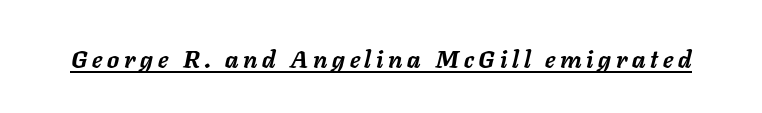
{"italic": "yes", "lean": "right", "slant_degrees": 11, "bold": "yes", "underline": "yes", "letter_spacing": "wide", "letter_spacing_em": 0.2, "glyph_px": 24}
